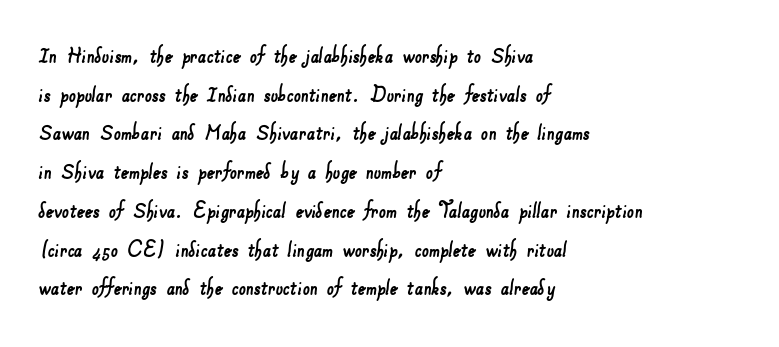
{"underline": "no", "align": "left", "line_spacing": "normal", "line_spacing_ratio": 1.55, "letter_spacing": "normal", "letter_spacing_em": 0.0, "glyph_px": 25}
